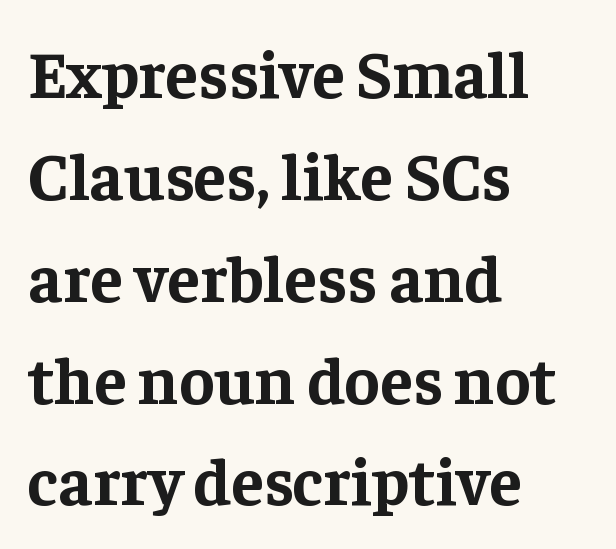
The gap between lines stays unmarked. Casual observation: everything's shoved over to the left. The designer left line spacing at the default. Observe the serifs anchoring each vertical stroke in this sample. Do the letters lean? They stand straight.
